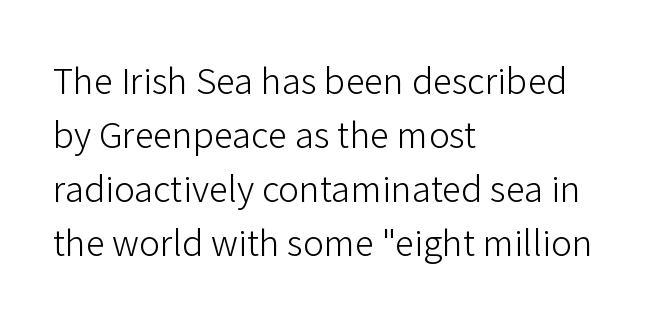
{"serif": "no", "italic": "no", "bold": "no", "weight": "light", "width": "normal", "stroke_contrast": "low", "x_height": "medium", "monospaced": "no", "underline": "no", "align": "left", "line_spacing": "normal", "line_spacing_ratio": 1.54, "letter_spacing": "normal", "letter_spacing_em": 0.0, "glyph_px": 35}
